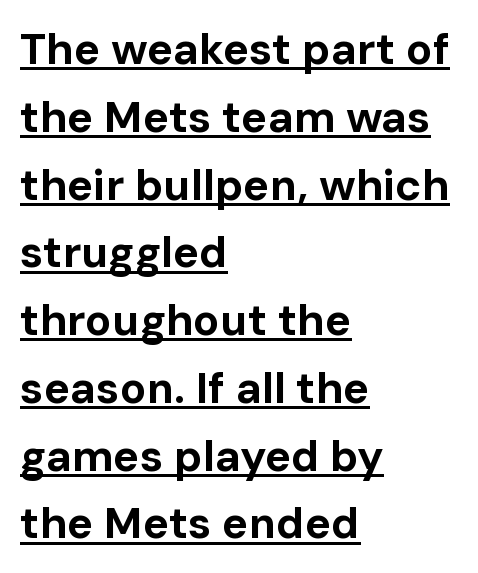
{"serif": "no", "italic": "no", "bold": "yes", "weight": "bold", "width": "normal", "stroke_contrast": "low", "x_height": "medium", "monospaced": "no", "underline": "yes", "align": "left", "line_spacing": "normal", "line_spacing_ratio": 1.54, "letter_spacing": "normal", "letter_spacing_em": 0.0, "glyph_px": 44}
